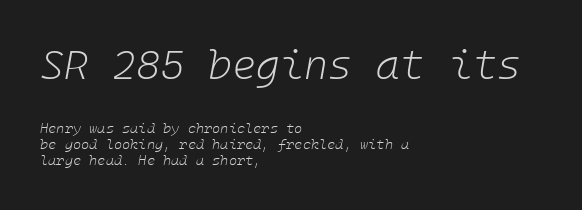
The image shows 41 px light type, italic (leaning right); set left-aligned, tight line spacing (1.15x), normal letter spacing, not underlined; the first (top) block is 2.93x larger; low stroke contrast and a medium x-height.
